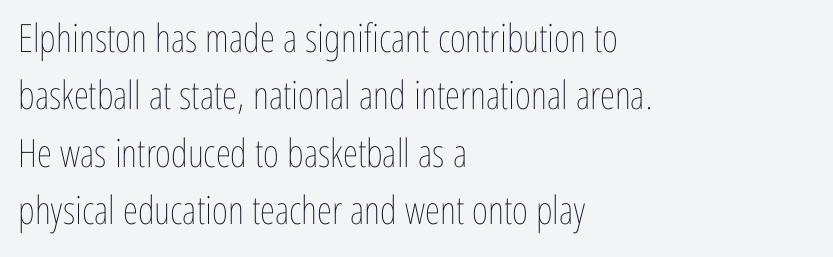
{"italic": "no", "bold": "no", "weight": "thin", "width": "condensed", "stroke_contrast": "low", "x_height": "medium", "monospaced": "no", "underline": "no", "align": "left", "line_spacing": "normal", "line_spacing_ratio": 1.47, "letter_spacing": "normal", "letter_spacing_em": 0.0, "glyph_px": 39}
